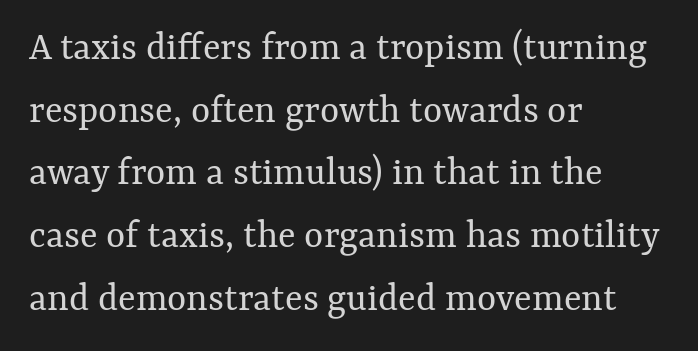
Q: Is the text bold? A: No.
Q: Is the text italic (slanted)? A: No, it is upright.
Q: Is the text underlined? A: No.
Q: How is the paragraph aligned? A: Left-aligned.
Q: Is the spacing between letters normal or unusually wide? A: Normal.
Q: Is the spacing between lines tight, normal or loose? A: Normal.
Q: Width (condensed, normal, or wide)? A: Normal.
Q: Stroke contrast? A: Medium.
Q: x-height? A: Medium.
Q: Monospaced? A: No.
